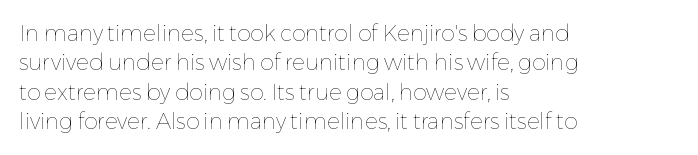
The image shows 22 px text type, upright; set left-aligned, normal line spacing (1.34x), normal letter spacing, not underlined.
